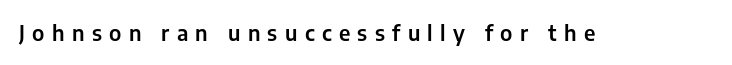
This sample uses an upright cut, with every glyph sitting square on the baseline. The space directly below the letters is spotless. Honestly, the letter spacing is so wide it's the main thing you notice.
